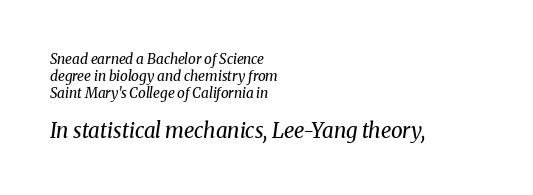
Nobody touched the tracking dial on this one. The zone under the glyphs is completely vacant. Left-aligned paragraph, ragged on the right. The axis of the letterforms is tilted away from vertical.
